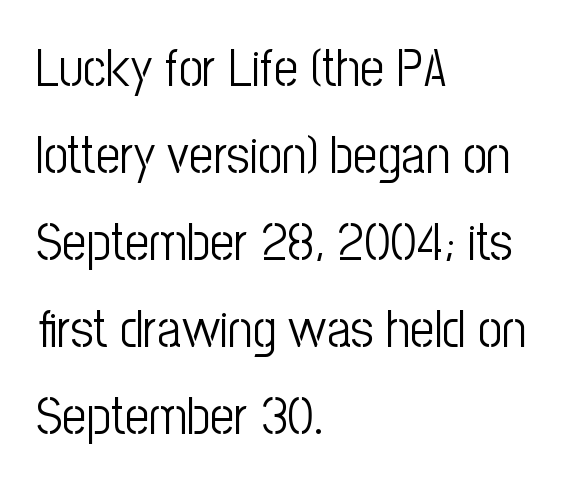
{"serif": "no", "italic": "no", "bold": "no", "weight": "light", "width": "condensed", "stroke_contrast": "low", "x_height": "medium", "monospaced": "no", "underline": "no", "align": "left", "line_spacing": "normal", "line_spacing_ratio": 1.64, "letter_spacing": "normal", "letter_spacing_em": 0.0, "glyph_px": 53}
